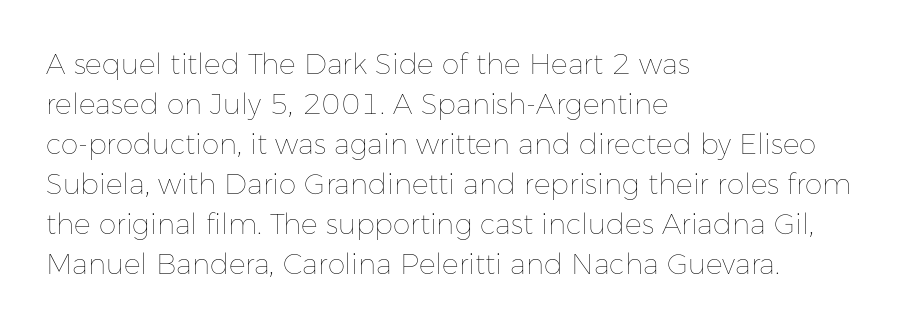
Q: Is the text bold? A: No.
Q: Is the text italic (slanted)? A: No, it is upright.
Q: Is the text underlined? A: No.
Q: How is the paragraph aligned? A: Left-aligned.
Q: Is the spacing between letters normal or unusually wide? A: Normal.
Q: Is the spacing between lines tight, normal or loose? A: Normal.
Q: Width (condensed, normal, or wide)? A: Normal.
Q: Stroke contrast? A: Low.
Q: x-height? A: Medium.
Q: Monospaced? A: No.
